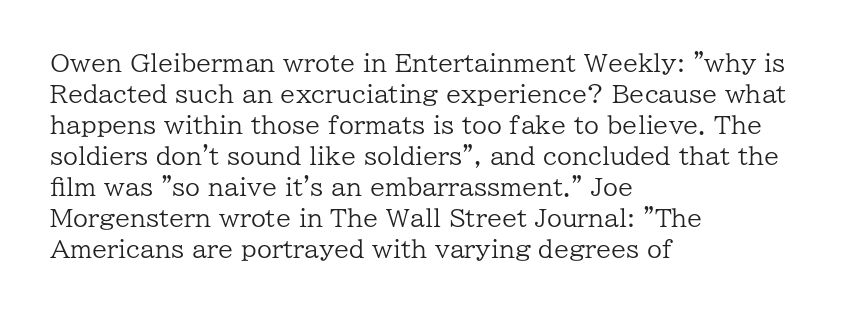
These lines keep a tight, regular rhythm from letter to letter. Notice how descenders clear the ascenders below comfortably — that's standard leading. These lines were composed using upright roman letters. One-word summary of the alignment: left. Nobody drew a line under any word here. The typesetting does not lean heavy: it is not bold.
